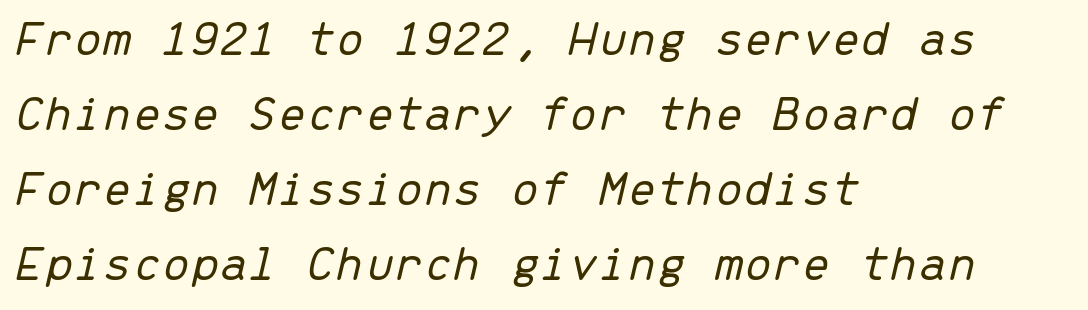
Q: Is the text bold? A: No.
Q: Is the text italic (slanted)? A: Yes, it leans right by about 13 degrees.
Q: Is the text underlined? A: No.
Q: How is the paragraph aligned? A: Left-aligned.
Q: Is the spacing between letters normal or unusually wide? A: Normal.
Q: Is the spacing between lines tight, normal or loose? A: Normal.
Q: Width (condensed, normal, or wide)? A: Normal.
Q: Stroke contrast? A: Low.
Q: x-height? A: Medium.
Q: Monospaced? A: Yes.
